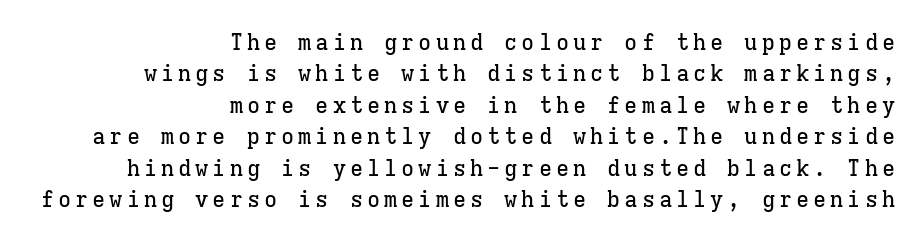
If you drew a line through each stem, it would be perfectly vertical. Descenders are the only things crossing below the line. Line ends are locked; line starts wander. If you measured baseline to baseline, you'd find a middling distance.
